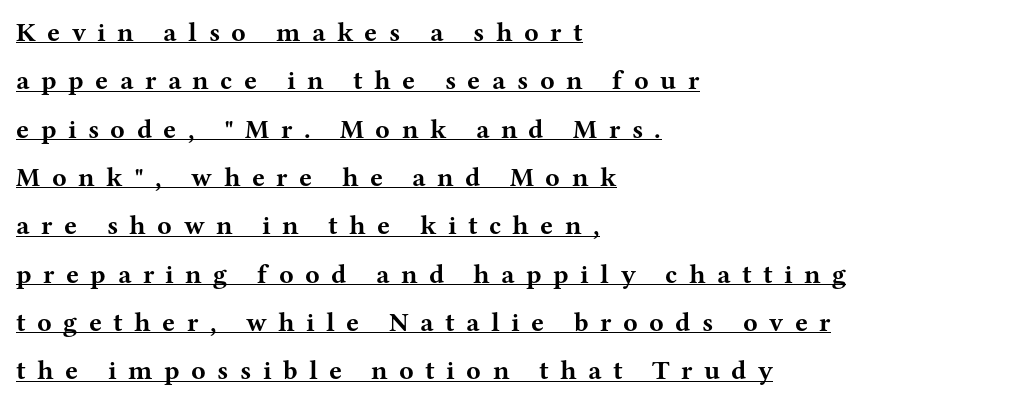
The image shows 27 px bold type, upright; set left-aligned, line spacing 1.79x, unusually wide letter spacing (+0.42 em), underlined.
